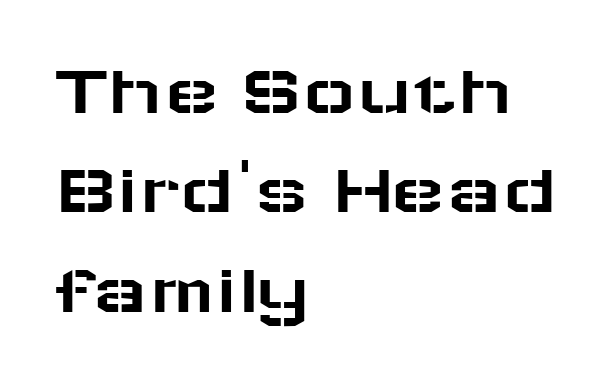
Q: Is the text italic (slanted)? A: No, it is upright.
Q: Is the typeface a serif or a sans-serif typeface? A: Sans-serif.
Q: Is the text underlined? A: No.
Q: How is the paragraph aligned? A: Left-aligned.
Q: Is the spacing between letters normal or unusually wide? A: Normal.
Q: Is the spacing between lines tight, normal or loose? A: Normal.
Q: Width (condensed, normal, or wide)? A: Wide.
Q: Stroke contrast? A: Low.
Q: x-height? A: Medium.
Q: Monospaced? A: No.
